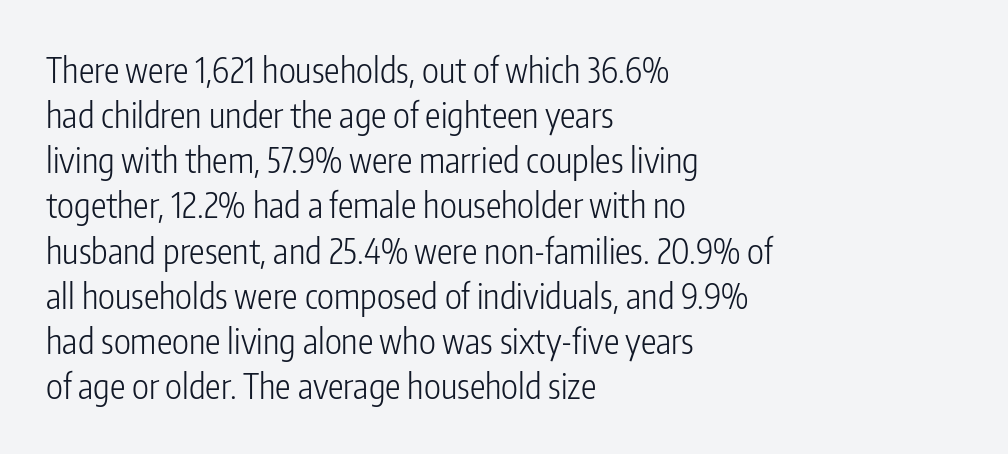
The image shows 35 px light, condensed sans-serif type, upright; set left-aligned, normal line spacing (1.29x), normal letter spacing, not underlined; low stroke contrast and a medium x-height.
